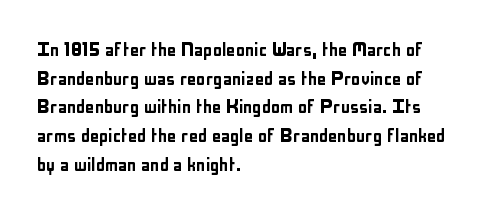
Quick note: not italic, upright. The letters sit at their default tracking, neither squeezed nor spread. The space between consecutive lines is moderate. This sample is left-justified, so line endings fall wherever the words run out. The string is rendered with underlining switched off.
